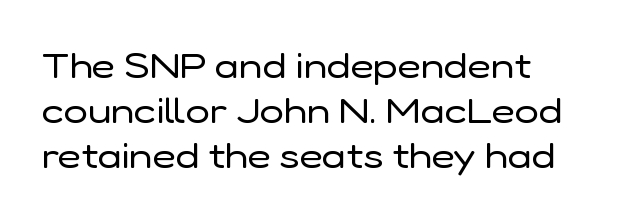
{"serif": "no", "italic": "no", "bold": "no", "weight": "regular", "width": "normal", "stroke_contrast": "low", "x_height": "medium", "monospaced": "no", "underline": "no", "align": "left", "line_spacing": "normal", "line_spacing_ratio": 1.25, "letter_spacing": "normal", "letter_spacing_em": 0.0, "glyph_px": 36}
